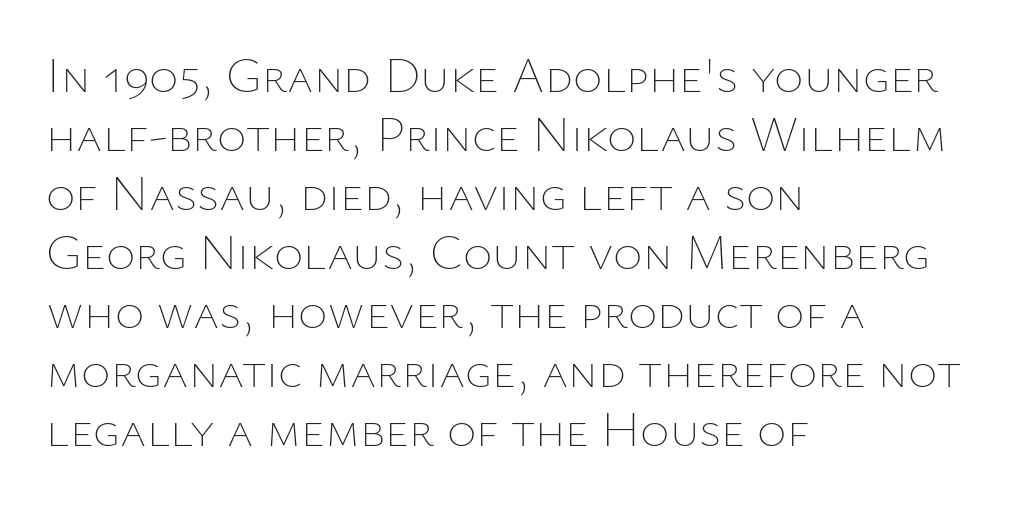
Think of a printed novel: that variable character pitch is what you see here. Typeset ragged right — the left edge is the straight one. Every stem runs plumb, perpendicular to the baseline. Letters have the restrained weight of plain body copy at most.
